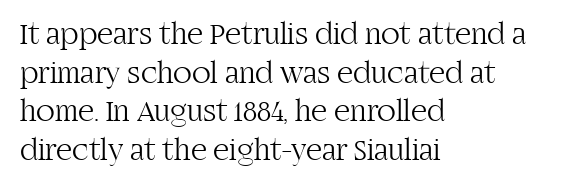
The image shows 31 px light serif type, upright; set left-aligned, normal line spacing (1.25x), normal letter spacing, not underlined; high stroke contrast and a large x-height.
